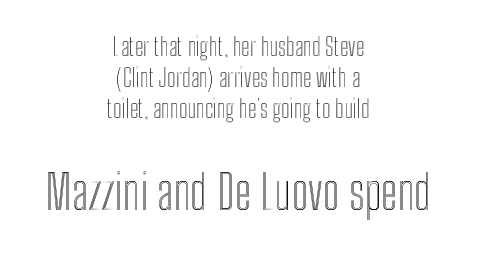
The image shows 47 px condensed type, upright; set centered, normal line spacing (1.3x), normal letter spacing, not underlined; the second (bottom) block is 1.96x larger; a medium x-height.
